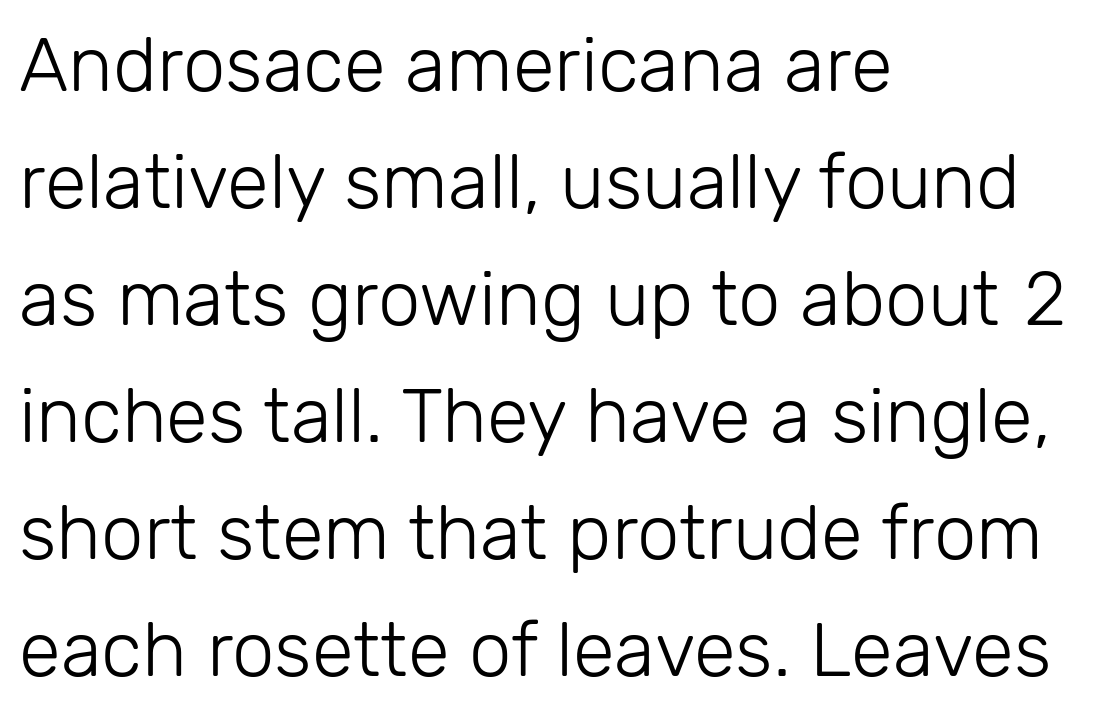
Q: Is the text bold? A: No.
Q: Is the text italic (slanted)? A: No, it is upright.
Q: Is the typeface a serif or a sans-serif typeface? A: Sans-serif.
Q: Is the text underlined? A: No.
Q: How is the paragraph aligned? A: Left-aligned.
Q: Is the spacing between letters normal or unusually wide? A: Normal.
Q: Is the spacing between lines tight, normal or loose? A: Normal.
Q: Width (condensed, normal, or wide)? A: Normal.
Q: Stroke contrast? A: Low.
Q: x-height? A: Medium.
Q: Monospaced? A: No.
